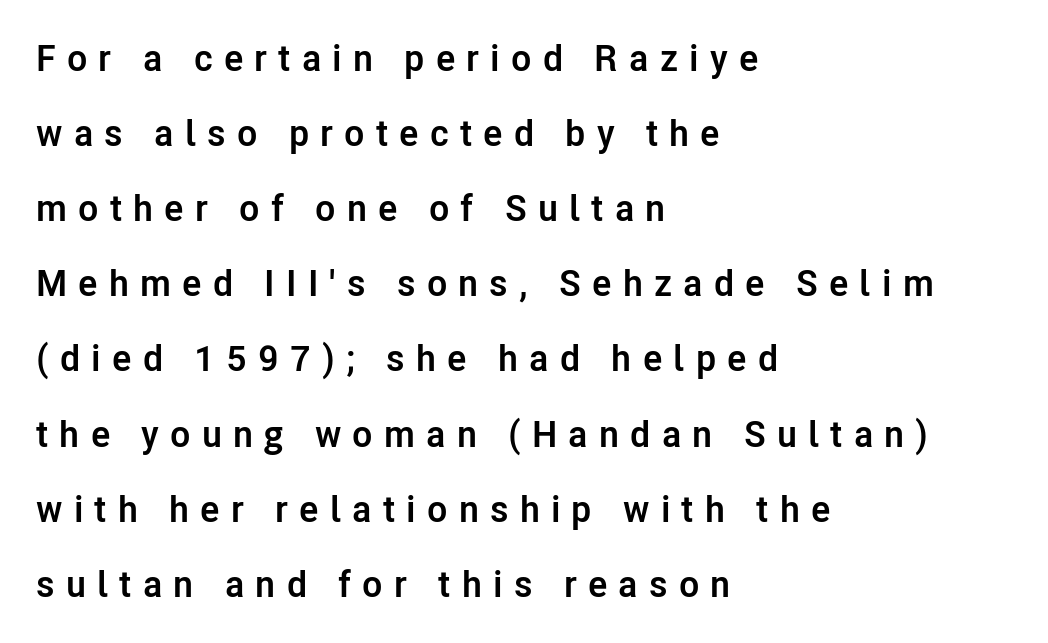
The image shows 37 px semibold sans-serif type, upright; set left-aligned, loose line spacing (2.03x), unusually wide letter spacing (+0.3 em), not underlined; low stroke contrast and a medium x-height.
